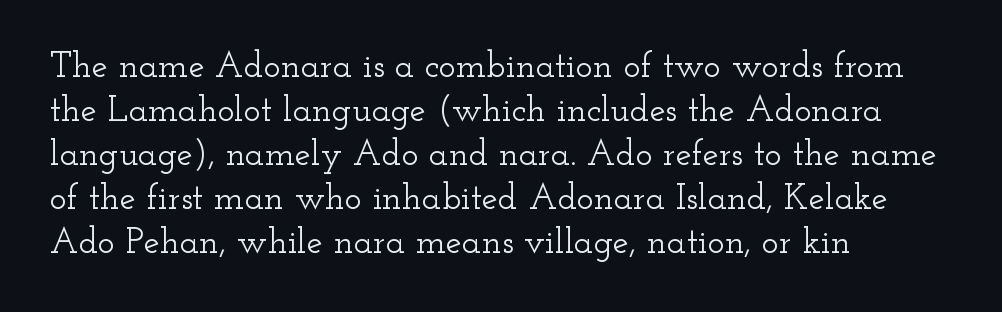
Q: Is the text italic (slanted)? A: No, it is upright.
Q: Is the typeface a serif or a sans-serif typeface? A: Serif.
Q: Is the text underlined? A: No.
Q: How is the paragraph aligned? A: Left-aligned.
Q: Is the spacing between letters normal or unusually wide? A: Normal.
Q: Width (condensed, normal, or wide)? A: Wide.
Q: Stroke contrast? A: Low.
Q: x-height? A: Small.
Q: Monospaced? A: No.
